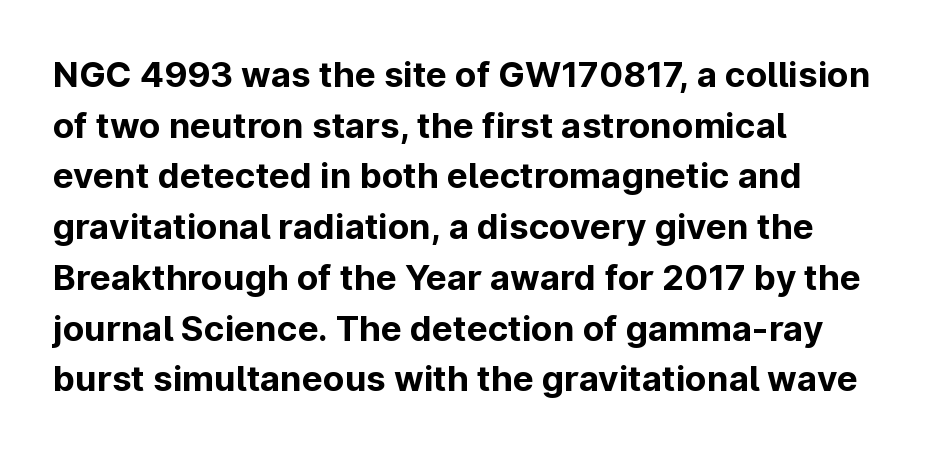
Between one letter and the next there's only the usual sliver of space. A roman cut, with each character standing at attention. The zone under the glyphs is completely vacant. Does the weight exceed regular? Yes, all the way to bold. Layout note: lines flush left. Each letter's strokes conclude bluntly, with no projecting serifs.
